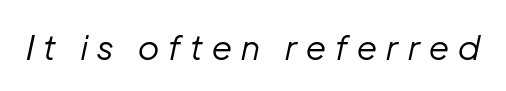
{"italic": "yes", "lean": "right", "slant_degrees": 12, "bold": "no", "weight": "regular", "width": "normal", "stroke_contrast": "low", "x_height": "medium", "monospaced": "no", "underline": "no", "letter_spacing": "wide", "letter_spacing_em": 0.28, "glyph_px": 34}
